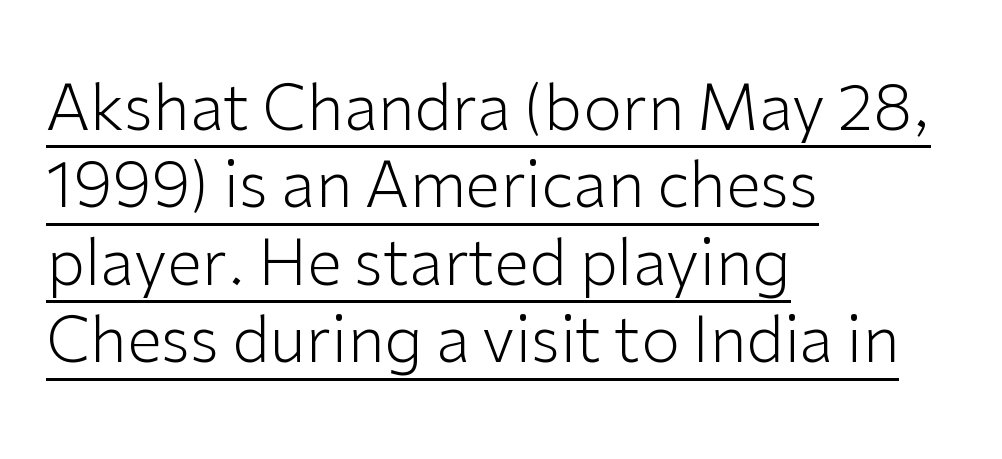
{"serif": "no", "italic": "no", "bold": "no", "weight": "light", "width": "normal", "stroke_contrast": "low", "x_height": "medium", "monospaced": "no", "underline": "yes", "align": "left", "line_spacing_ratio": 1.23, "letter_spacing": "normal", "letter_spacing_em": 0.0, "glyph_px": 63}
